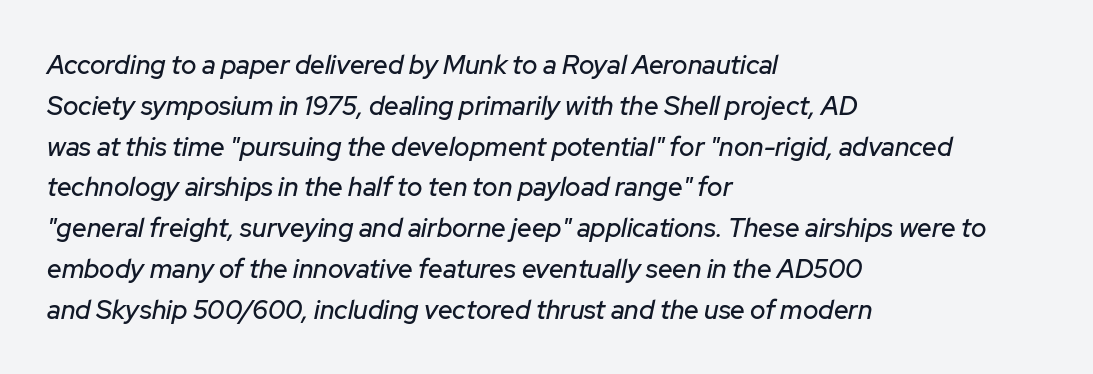
{"italic": "yes", "lean": "right", "slant_degrees": 12, "underline": "no", "align": "left", "line_spacing": "normal", "line_spacing_ratio": 1.57, "letter_spacing": "normal", "letter_spacing_em": 0.0, "glyph_px": 26}
